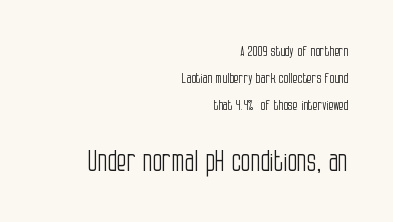
{"serif": "no", "italic": "no", "bold": "no", "weight": "light", "width": "condensed", "stroke_contrast": "low", "x_height": "large", "monospaced": "no", "underline": "no", "align": "right", "line_spacing": "loose", "line_spacing_ratio": 1.93, "letter_spacing": "normal", "letter_spacing_em": 0.0, "larger_block": "second", "size_ratio": 2.0, "glyph_px": 28}
